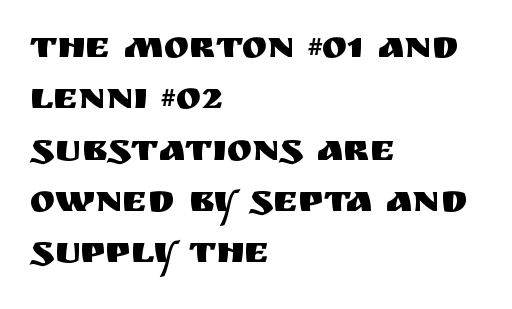
{"serif": "no", "italic": "no", "width": "normal", "stroke_contrast": "medium", "x_height": "large", "monospaced": "no", "underline": "no", "align": "left", "line_spacing": "normal", "line_spacing_ratio": 1.35, "letter_spacing": "normal", "letter_spacing_em": 0.0, "glyph_px": 38}
